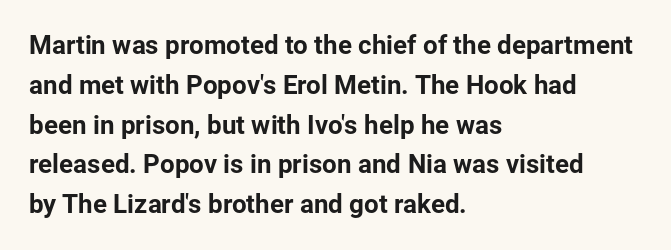
Q: Is the text italic (slanted)? A: No, it is upright.
Q: Is the text underlined? A: No.
Q: How is the paragraph aligned? A: Left-aligned.
Q: Is the spacing between letters normal or unusually wide? A: Normal.
Q: Is the spacing between lines tight, normal or loose? A: Normal.
